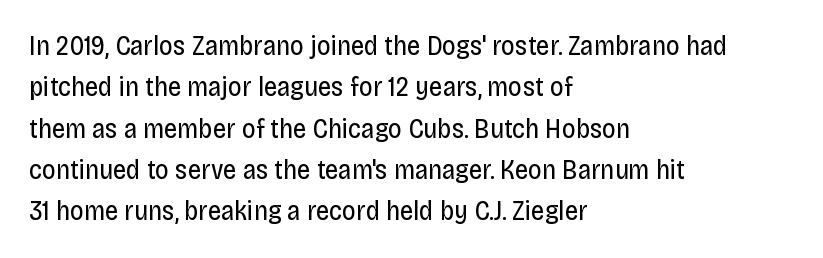
{"italic": "no", "bold": "no", "underline": "no", "align": "left", "line_spacing": "normal", "line_spacing_ratio": 1.53, "letter_spacing": "normal", "letter_spacing_em": 0.0, "glyph_px": 27}
